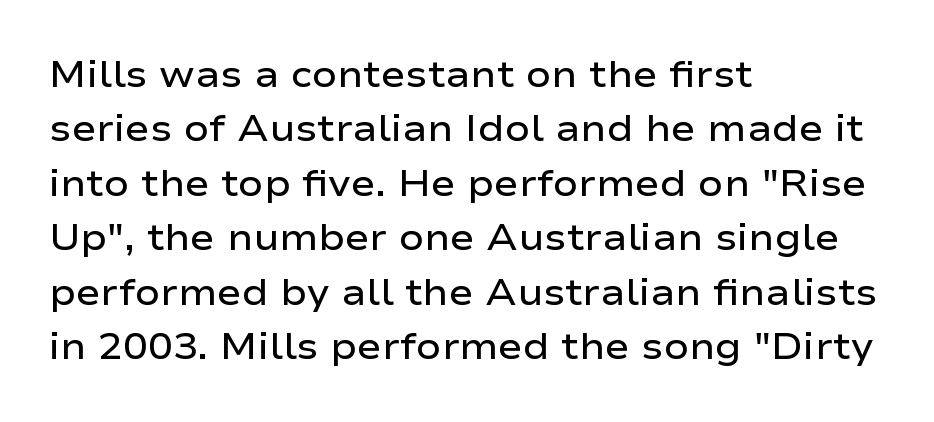
{"serif": "no", "italic": "no", "bold": "semi", "weight": "semibold", "width": "wide", "stroke_contrast": "low", "x_height": "medium", "monospaced": "no", "underline": "no", "align": "left", "line_spacing": "normal", "line_spacing_ratio": 1.47, "letter_spacing": "normal", "letter_spacing_em": 0.0, "glyph_px": 37}
